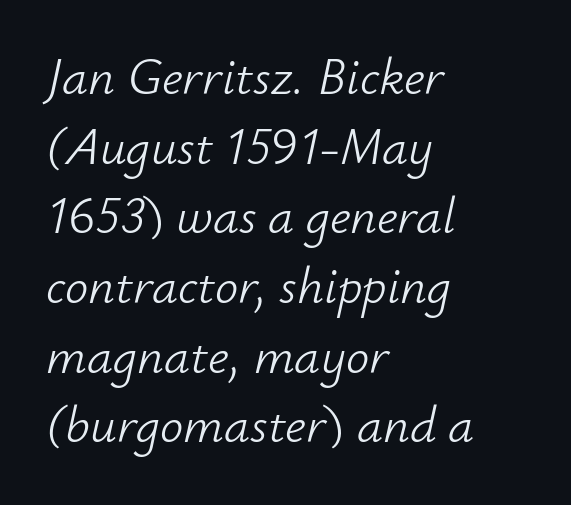
Varying glyph widths throughout — classic text-font behaviour. Nobody touched the tracking dial on this one. Rendered with sloped, italic letterforms. No letter is thick-stroked: the sample isn't bold. Anything drawn beneath the words? Only blank space.
